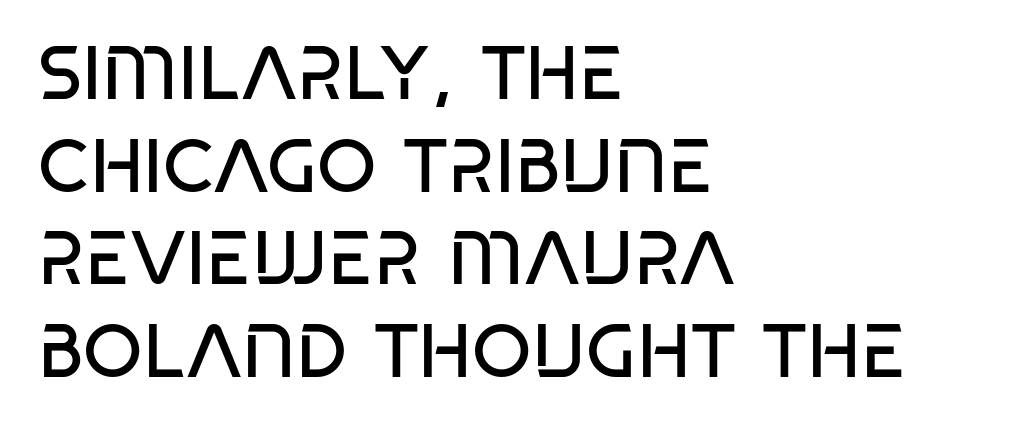
The image shows 76 px regular-weight, condensed sans-serif type; set left-aligned, line spacing 1.22x, normal letter spacing, not underlined; low stroke contrast and a large x-height.
